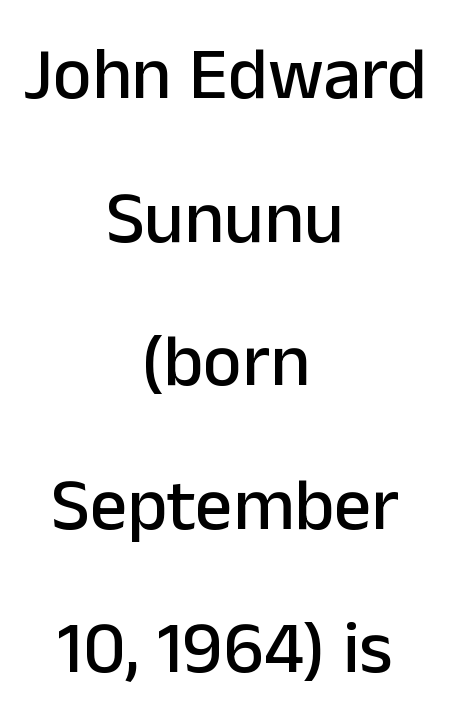
Q: Is the text italic (slanted)? A: No, it is upright.
Q: Is the typeface a serif or a sans-serif typeface? A: Sans-serif.
Q: Is the text underlined? A: No.
Q: How is the paragraph aligned? A: Centered.
Q: Is the spacing between letters normal or unusually wide? A: Normal.
Q: Is the spacing between lines tight, normal or loose? A: Loose.
Q: Width (condensed, normal, or wide)? A: Normal.
Q: Stroke contrast? A: Low.
Q: x-height? A: Medium.
Q: Monospaced? A: No.
